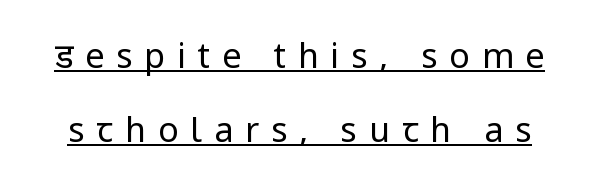
Q: Is the text bold? A: No.
Q: Is the text italic (slanted)? A: No, it is upright.
Q: Is the typeface a serif or a sans-serif typeface? A: Sans-serif.
Q: Is the text underlined? A: Yes.
Q: Is the spacing between letters normal or unusually wide? A: Unusually wide.
Q: Is the spacing between lines tight, normal or loose? A: Loose.
Q: Width (condensed, normal, or wide)? A: Normal.
Q: Stroke contrast? A: Low.
Q: x-height? A: Medium.
Q: Monospaced? A: No.
